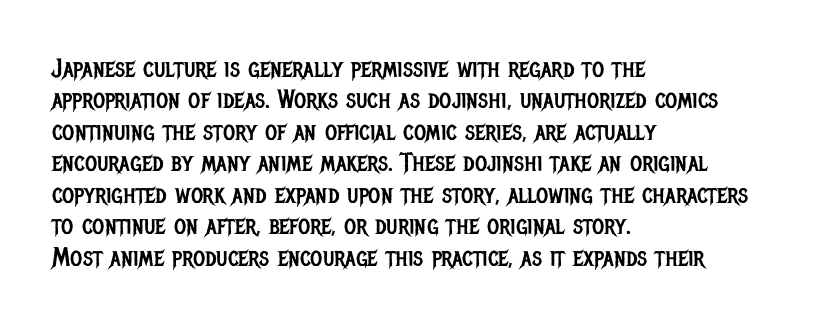
The image shows 26 px text type, upright; set left-aligned, line spacing 1.21x, normal letter spacing, not underlined.
